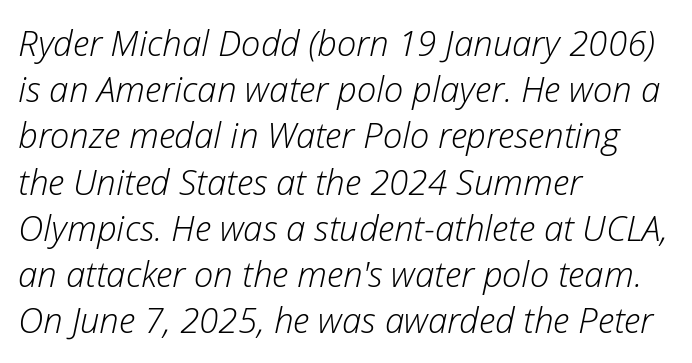
{"italic": "yes", "lean": "right", "slant_degrees": 12, "bold": "no", "weight": "light", "width": "normal", "stroke_contrast": "low", "x_height": "medium", "monospaced": "no", "underline": "no", "align": "left", "line_spacing": "normal", "line_spacing_ratio": 1.32, "letter_spacing": "normal", "letter_spacing_em": 0.0, "glyph_px": 35}
